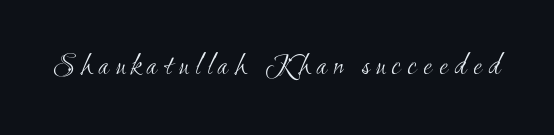
The image shows 32 px light, condensed sans-serif type; set unusually wide letter spacing (+0.2 em), not underlined; medium stroke contrast and a small x-height.
